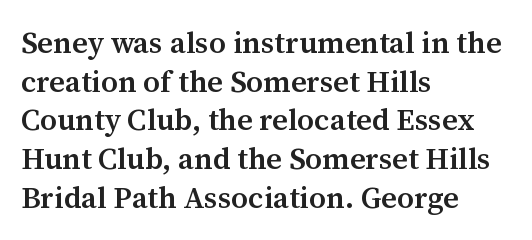
Interline gaps are of average width in this sample. Serifs: yes, visible at the terminals of the letterforms. The passage shown is not underscored anywhere. The gaps between neighbouring characters are ordinary and unremarkable.
